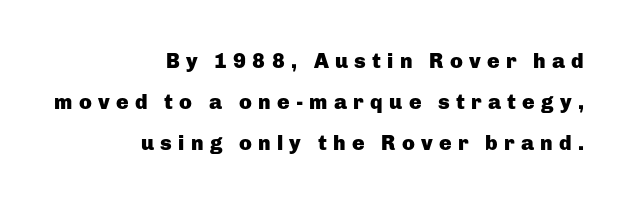
The image shows 21 px bold type, upright; set right-aligned, loose line spacing (1.95x), unusually wide letter spacing (+0.3 em), not underlined.
